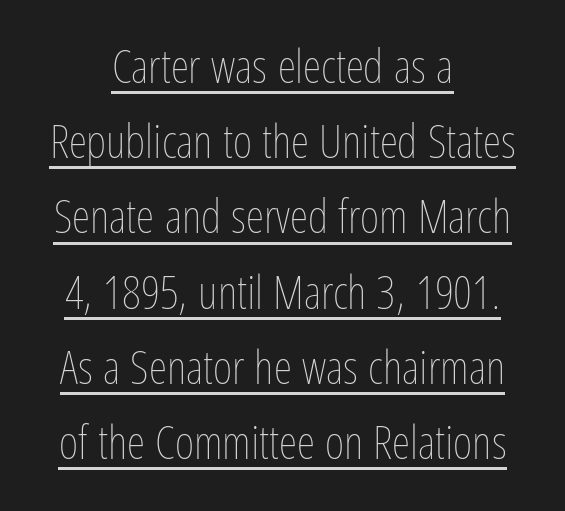
{"italic": "no", "bold": "no", "weight": "thin", "width": "condensed", "stroke_contrast": "low", "x_height": "medium", "monospaced": "no", "underline": "yes", "align": "center", "line_spacing": "normal", "line_spacing_ratio": 1.6, "letter_spacing": "normal", "letter_spacing_em": 0.0, "glyph_px": 47}
